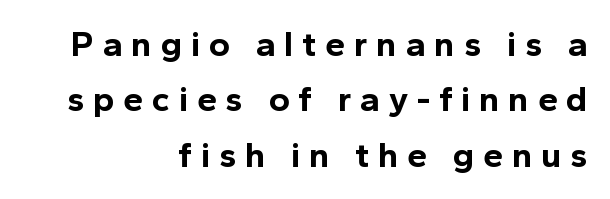
Looks like regular typesetting: each glyph gets only the width it needs. Right-aligned paragraph, ragged on the left. Typographic density is high because the face is bold. The rendering inserts visible extra space after every character. A normal amount of white space separates one row of letters from the next. The letters stand upright; this is a roman face.
